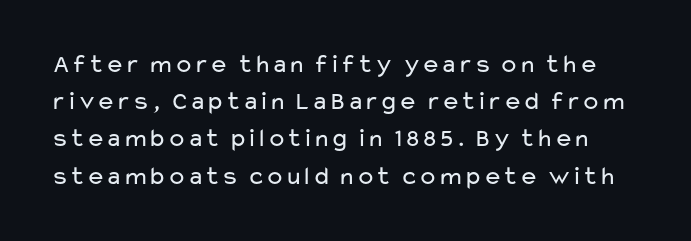
{"italic": "no", "bold": "no", "underline": "no", "line_spacing": "normal", "line_spacing_ratio": 1.43, "letter_spacing": "normal", "letter_spacing_em": 0.0, "glyph_px": 26}
